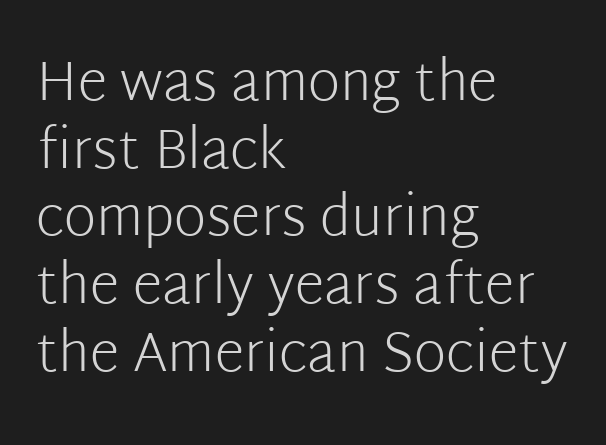
{"serif": "no", "italic": "no", "bold": "no", "weight": "light", "width": "normal", "stroke_contrast": "low", "x_height": "medium", "monospaced": "no", "underline": "no", "align": "left", "line_spacing_ratio": 1.23, "letter_spacing": "normal", "letter_spacing_em": 0.0, "glyph_px": 55}
